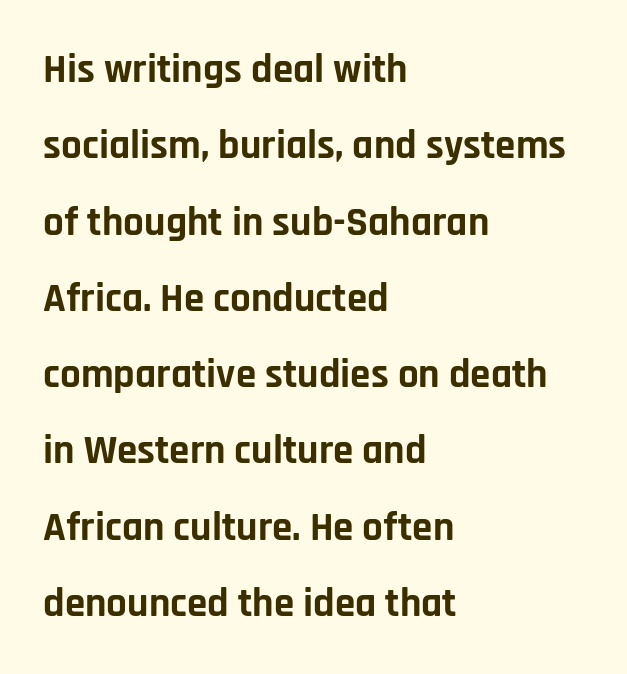
Q: Is the text bold? A: Yes.
Q: Is the text italic (slanted)? A: No, it is upright.
Q: Is the typeface a serif or a sans-serif typeface? A: Sans-serif.
Q: Is the text underlined? A: No.
Q: How is the paragraph aligned? A: Left-aligned.
Q: Is the spacing between letters normal or unusually wide? A: Normal.
Q: Width (condensed, normal, or wide)? A: Normal.
Q: Stroke contrast? A: Low.
Q: x-height? A: Large.
Q: Monospaced? A: No.
